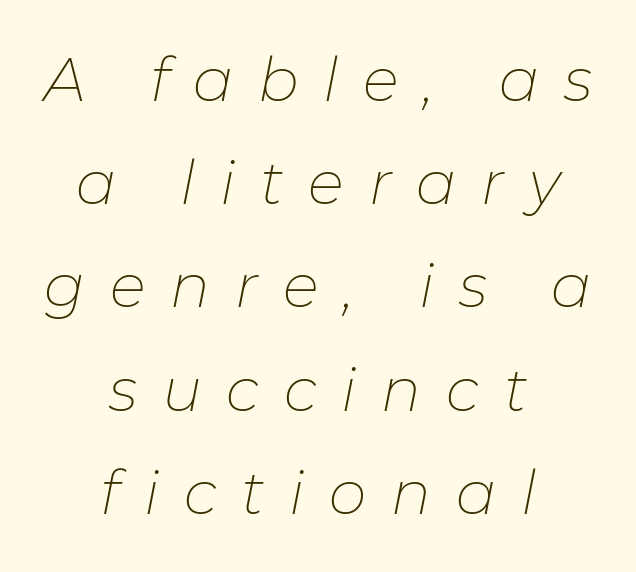
Q: Is the text bold? A: No.
Q: Is the text italic (slanted)? A: Yes, it leans right by about 11 degrees.
Q: Is the text underlined? A: No.
Q: How is the paragraph aligned? A: Centered.
Q: Is the spacing between letters normal or unusually wide? A: Unusually wide.
Q: Width (condensed, normal, or wide)? A: Normal.
Q: Stroke contrast? A: Low.
Q: x-height? A: Medium.
Q: Monospaced? A: No.
